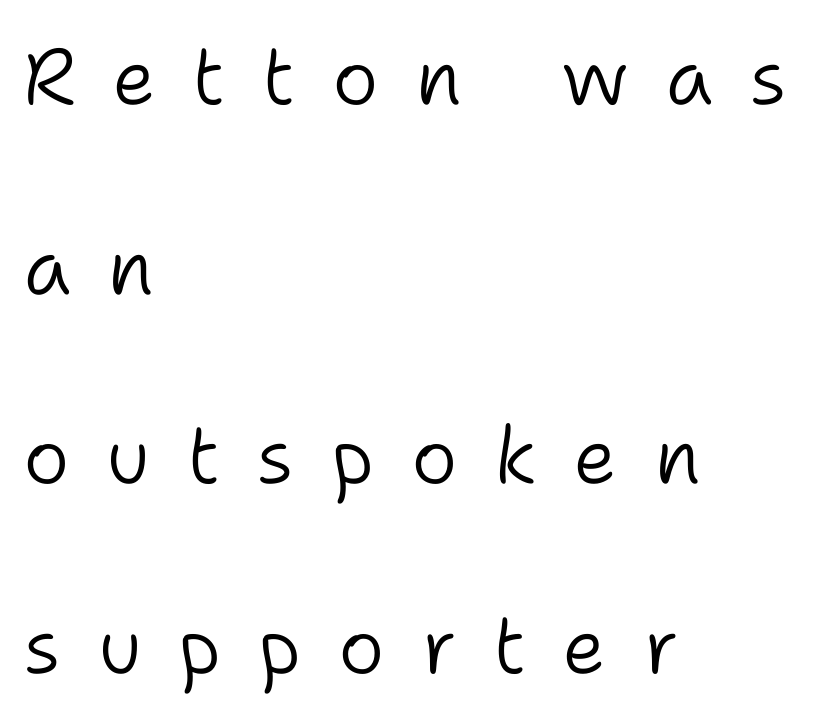
{"serif": "no", "italic": "no", "bold": "no", "weight": "light", "width": "normal", "stroke_contrast": "low", "x_height": "medium", "monospaced": "no", "underline": "no", "align": "left", "line_spacing": "loose", "line_spacing_ratio": 2.4, "letter_spacing": "wide", "letter_spacing_em": 0.46, "glyph_px": 79}
